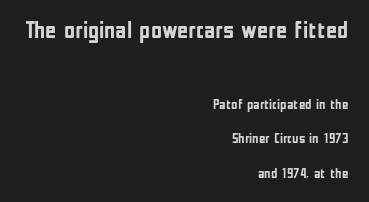
The specimen omits any rule beneath the text block's lines. Typeset ragged left — the right edge is the straight one. The designer dialed line spacing up above the default. Set as a true bold cut, around the 700 mark. The type is set solid horizontally, with unmodified tracking.
